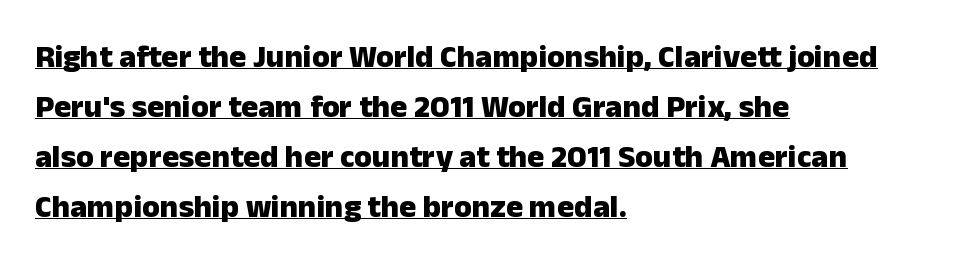
This sample uses a sans-serif face. The rendering uses natural spacing where letterforms have individual widths. This rendering uses left alignment, leaving the right contour irregular. Interline gaps are of average width in this sample.
